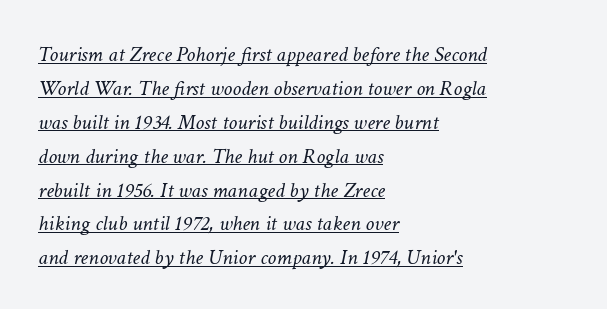
The image shows 22 px text type, italic (leaning right); set left-aligned, normal line spacing (1.54x), normal letter spacing, underlined.
